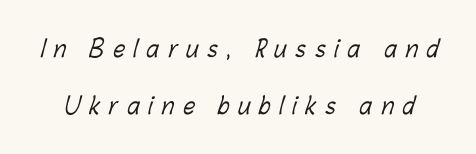
This sample uses expanded letter spacing, leaving extra air between glyphs. Rule under the text: the space is simply empty. In terms of leading, this rendering errs on the spacious side. Unbolded letterforms with no extra heft.
